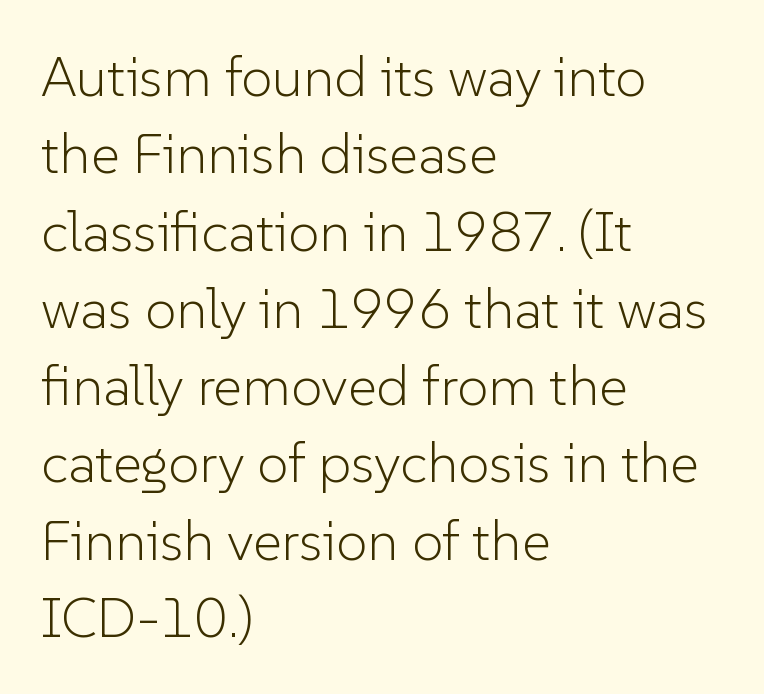
{"serif": "no", "italic": "no", "bold": "no", "weight": "light", "width": "normal", "stroke_contrast": "low", "x_height": "medium", "monospaced": "no", "underline": "no", "align": "left", "line_spacing": "normal", "line_spacing_ratio": 1.38, "letter_spacing": "normal", "letter_spacing_em": 0.0, "glyph_px": 56}
